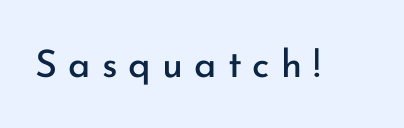
The image shows 38 px regular-weight sans-serif type, upright; set unusually wide letter spacing (+0.29 em), not underlined; low stroke contrast and a small x-height.
